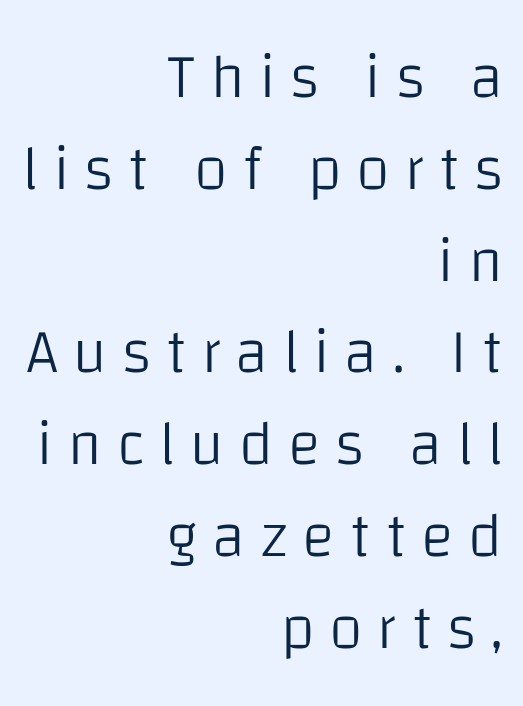
To sum up the face: it is a sans, with no serifs. Anything drawn beneath the words? Only blank space. Tracking here is generous; glyphs stand well apart from one another. No extra ink here — the face is not bold. Here the designer chose a conventional face with non-uniform glyph widths. The type sits square on the baseline with zero lean.
